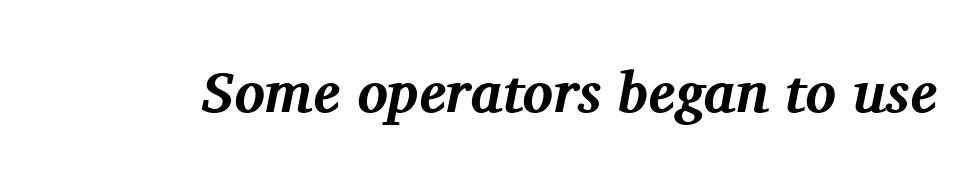
The image shows 57 px bold serif type, italic (leaning right); set normal letter spacing, not underlined; medium stroke contrast and a medium x-height.
